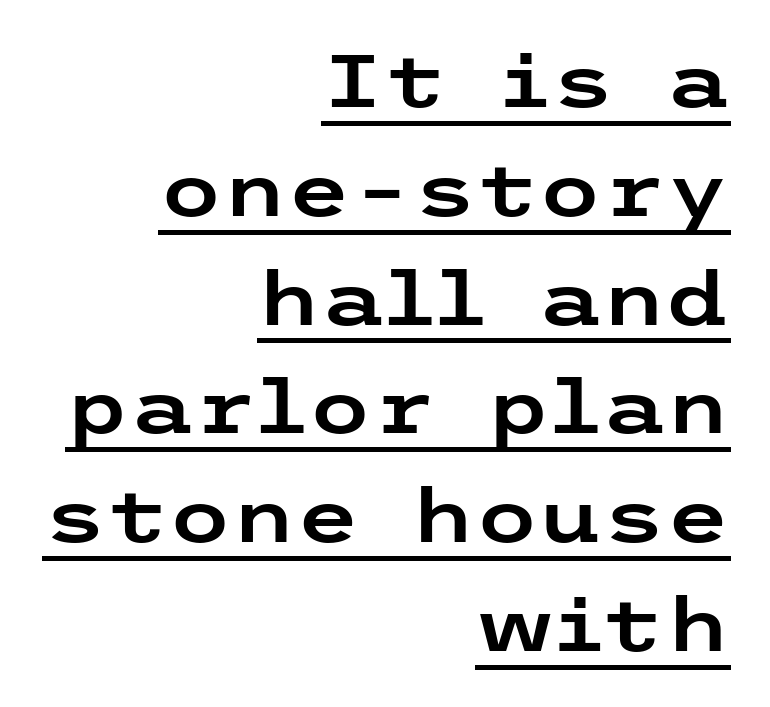
{"serif": "no", "italic": "no", "width": "wide", "stroke_contrast": "low", "x_height": "medium", "underline": "yes", "align": "right", "line_spacing": "normal", "line_spacing_ratio": 1.49, "letter_spacing": "normal", "letter_spacing_em": 0.0, "glyph_px": 73}
